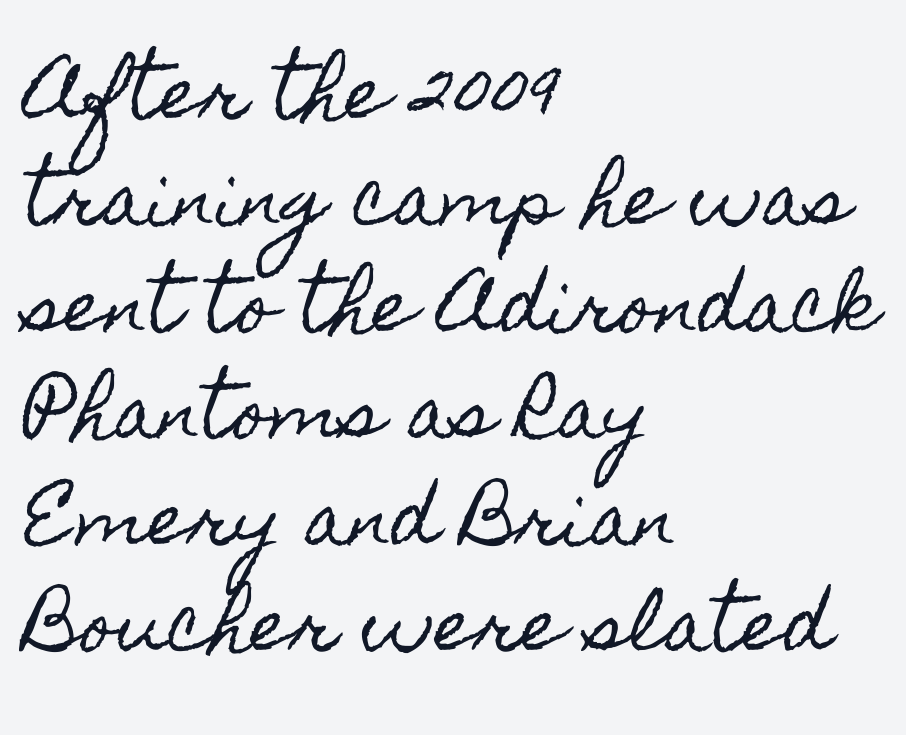
{"width": "condensed", "x_height": "small", "monospaced": "no", "underline": "no", "align": "left", "line_spacing": "normal", "line_spacing_ratio": 1.52, "letter_spacing": "normal", "letter_spacing_em": 0.0, "glyph_px": 70}
